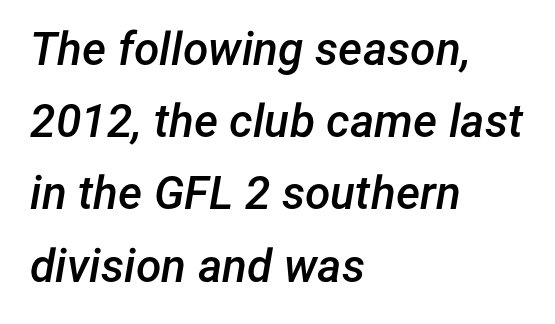
On the weight axis this lands at semibold, roughly 600. Whoever set this chose a conventional vertical rhythm. Slanted lettering throughout. Reading down the block, your eye returns to a fixed left position each line. The gap between lines stays unmarked. Do the characters align in a grid? No, the font is proportional.
